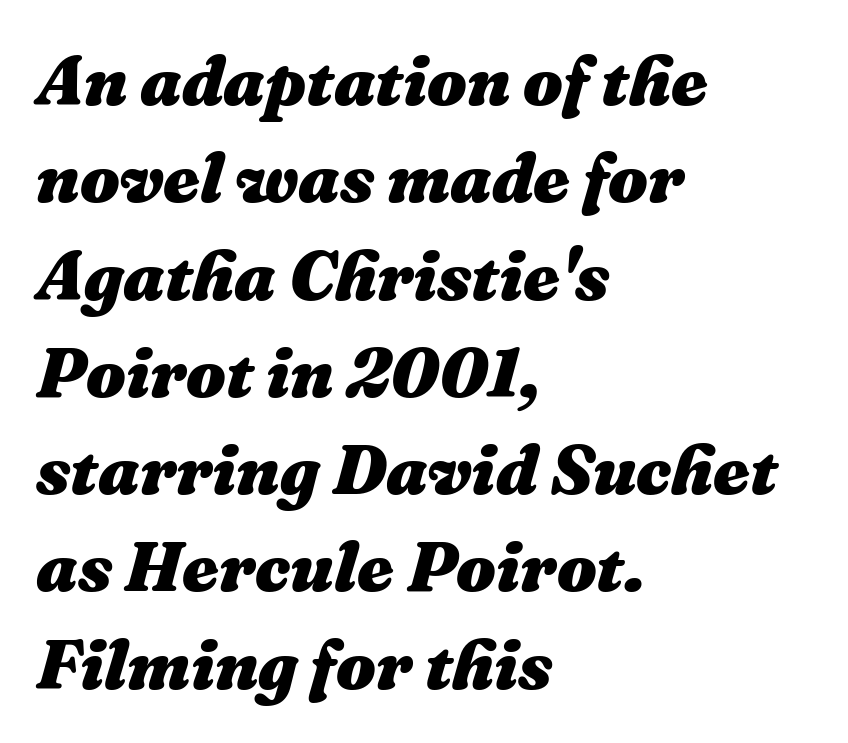
As a designer I'd log this as weight 700, bold. The gaps between neighbouring characters are ordinary and unremarkable. Honestly, there is no underline to notice here at all. All the whitespace from short lines collects on the right. The passage shown stacks its lines at a standard gap. When letters slant like this, we call the style italic.
